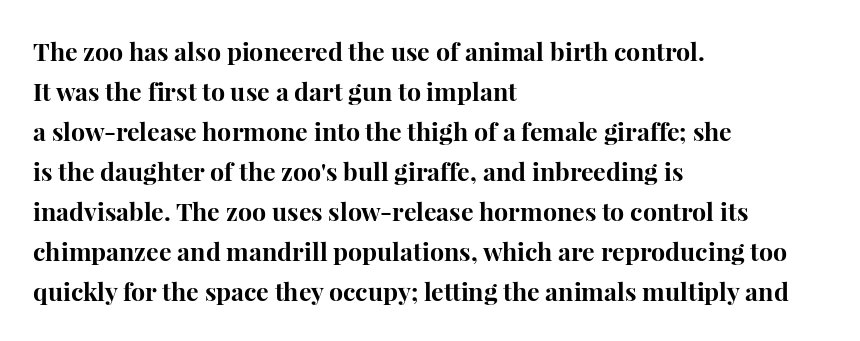
The image shows 25 px bold type, upright; set left-aligned, normal line spacing (1.6x), normal letter spacing, not underlined.
